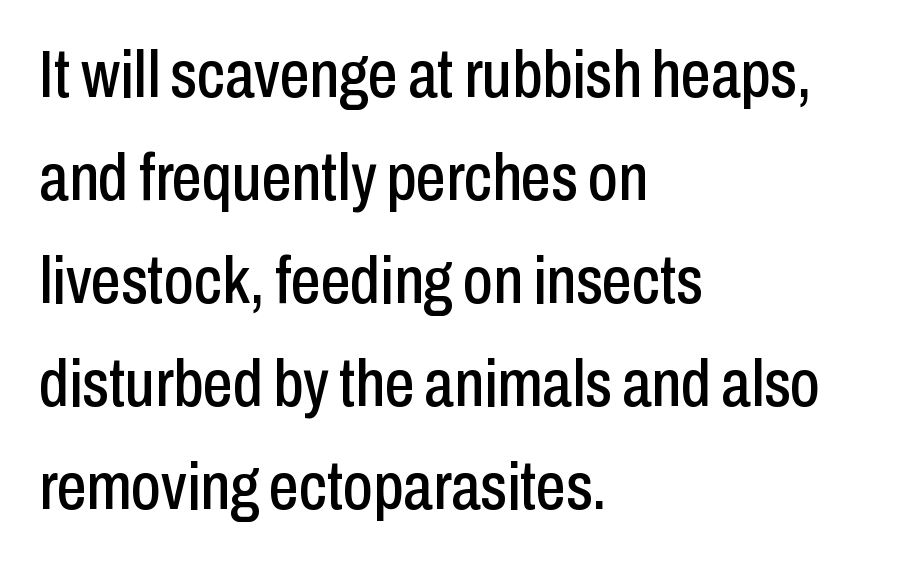
Stroke terminals: plain, sans-serif. In terms of letterspacing, this is plain default setting. Regular leading. Decoration check: the copy has no underline. If you drew a line through each stem, it would be perfectly vertical. Do the characters align in a grid? No, the font is proportional.
